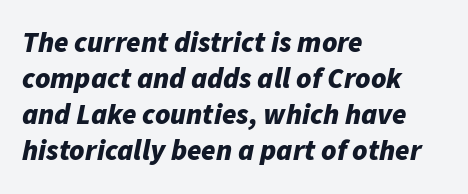
The image shows 29 px bold type, italic (leaning right); set left-aligned, line spacing 1.24x, normal letter spacing, not underlined; low stroke contrast and a medium x-height.
